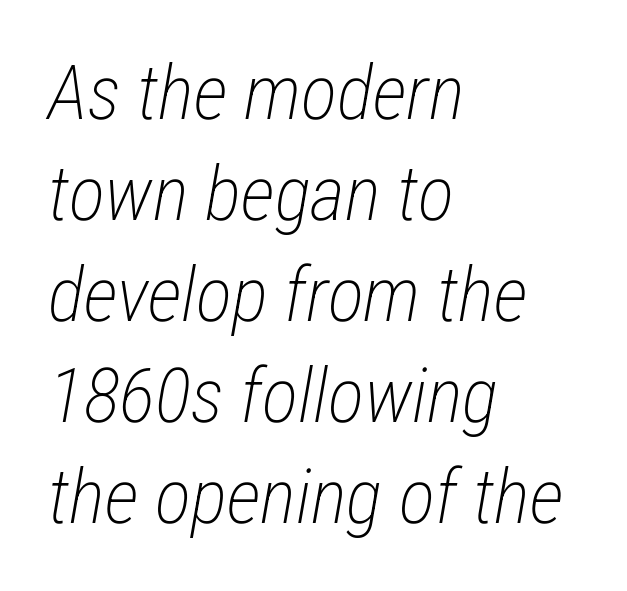
{"italic": "yes", "lean": "right", "slant_degrees": 12, "bold": "no", "weight": "light", "width": "condensed", "stroke_contrast": "low", "x_height": "medium", "monospaced": "no", "underline": "no", "align": "left", "line_spacing": "normal", "line_spacing_ratio": 1.33, "letter_spacing": "normal", "letter_spacing_em": 0.0, "glyph_px": 76}
